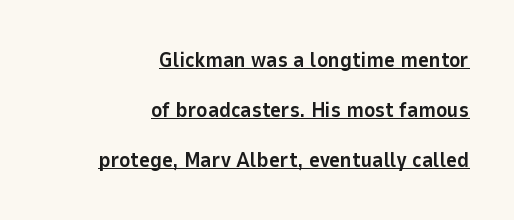
Vertical strokes here are truly vertical. Short and long lines alike share a common ending point at right. Rows of type keep a wide berth in the vertical direction. Every letter is thick-stroked: bold, no question.
